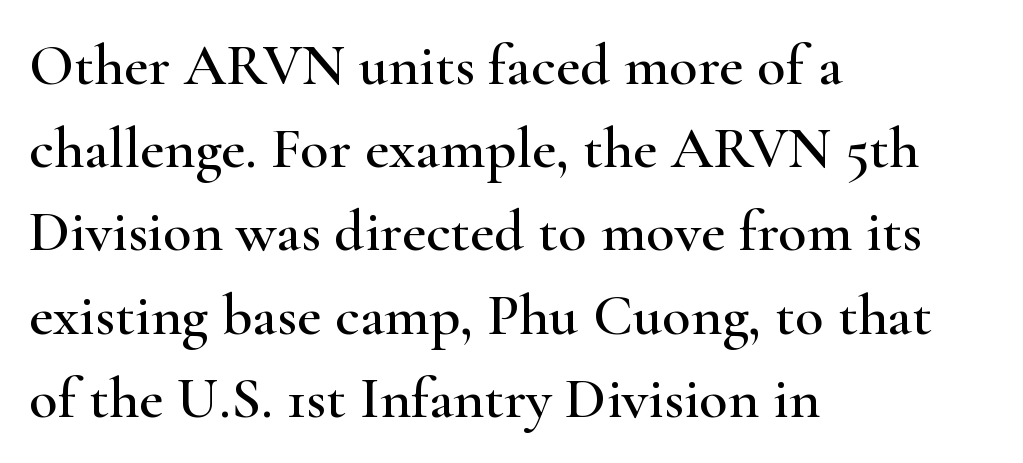
{"serif": "yes", "italic": "no", "width": "wide", "stroke_contrast": "high", "x_height": "small", "monospaced": "no", "underline": "no", "align": "left", "line_spacing": "normal", "line_spacing_ratio": 1.41, "letter_spacing": "normal", "letter_spacing_em": 0.0, "glyph_px": 59}
